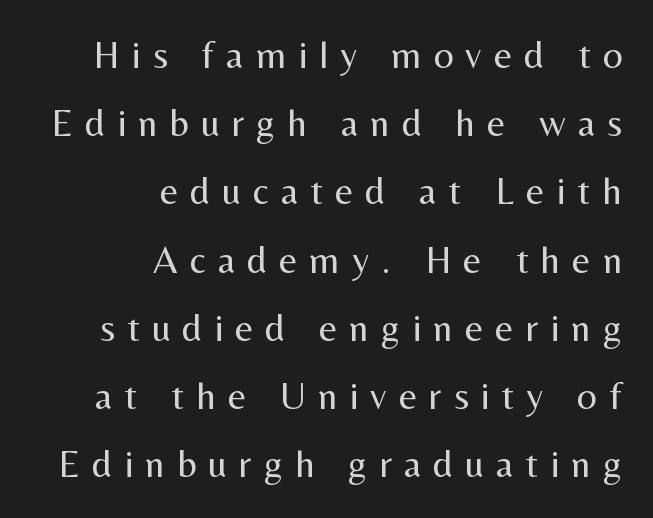
{"serif": "no", "italic": "no", "bold": "no", "weight": "regular", "width": "normal", "stroke_contrast": "medium", "x_height": "medium", "monospaced": "no", "underline": "no", "align": "right", "line_spacing_ratio": 1.75, "letter_spacing": "wide", "letter_spacing_em": 0.31, "glyph_px": 39}
